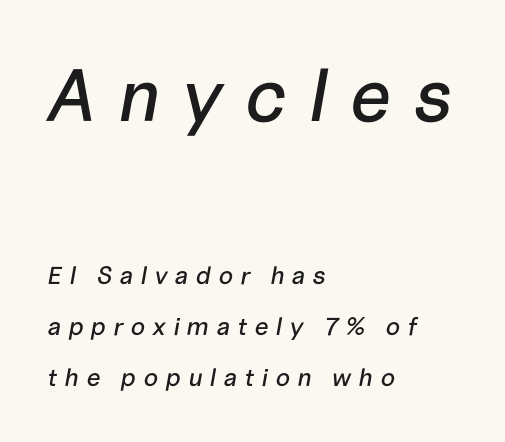
The image shows 74 px text type, italic (leaning right); set left-aligned, loose line spacing (2.05x), unusually wide letter spacing (+0.29 em), not underlined; the first (top) block is 2.96x larger; low stroke contrast and a medium x-height.
